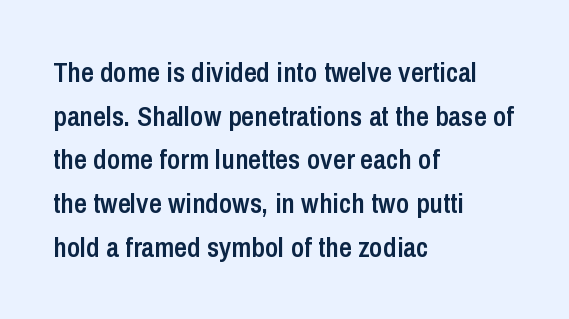
Q: Is the text bold? A: Semi-bold.
Q: Is the text italic (slanted)? A: No, it is upright.
Q: Is the typeface a serif or a sans-serif typeface? A: Sans-serif.
Q: Is the text underlined? A: No.
Q: How is the paragraph aligned? A: Left-aligned.
Q: Is the spacing between letters normal or unusually wide? A: Normal.
Q: Is the spacing between lines tight, normal or loose? A: Normal.
Q: Width (condensed, normal, or wide)? A: Condensed.
Q: Stroke contrast? A: Low.
Q: x-height? A: Medium.
Q: Monospaced? A: No.
